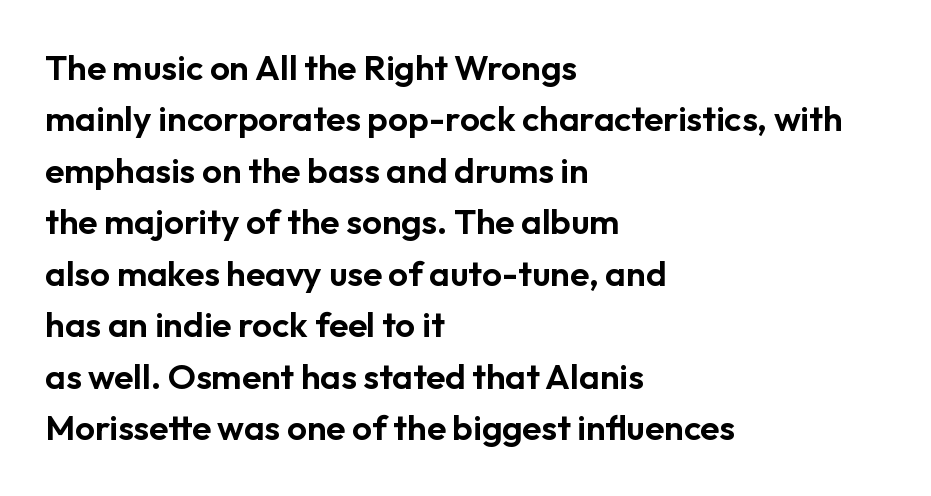
{"serif": "no", "italic": "no", "width": "normal", "stroke_contrast": "low", "x_height": "medium", "monospaced": "no", "underline": "no", "align": "left", "line_spacing": "normal", "line_spacing_ratio": 1.47, "letter_spacing": "normal", "letter_spacing_em": 0.0, "glyph_px": 35}
